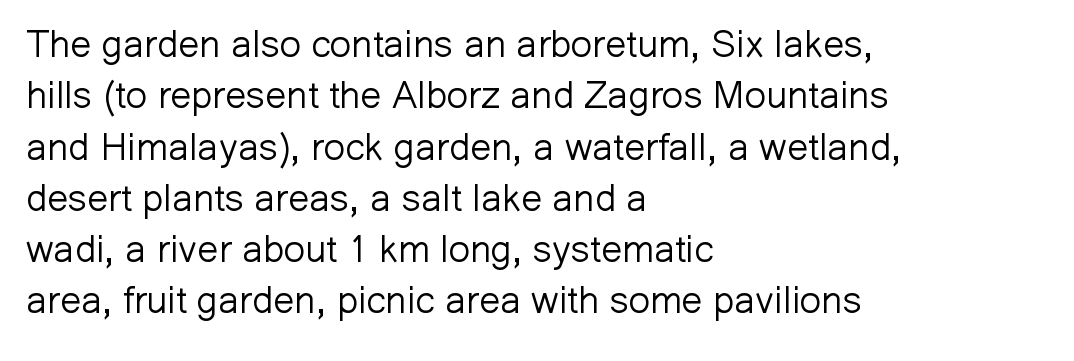
Examine the stroke ends and you'll find no serifs. The typography opts for an upright posture over an oblique one. Stroke mass is kept to a normal reading level or below. Plain, unruled lines of type.
